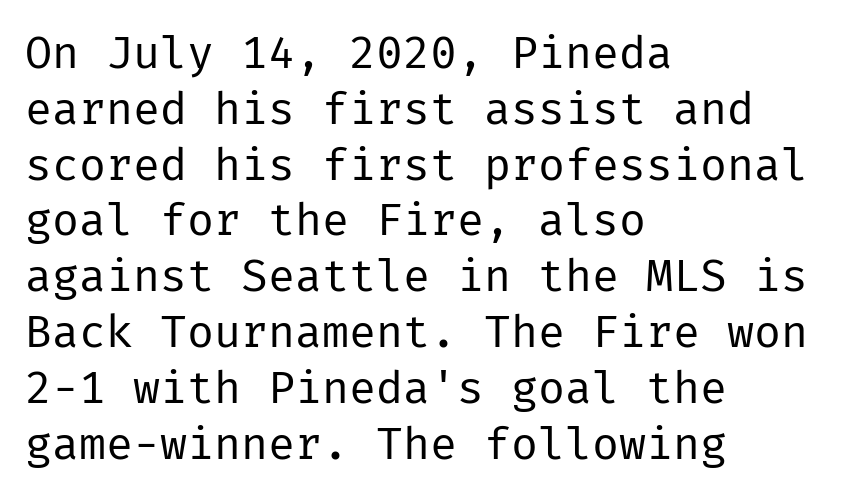
Left-aligned paragraph, ragged on the right. The passage shown is not bold in any degree. The words here are not underlined. Check where the strokes stop: nothing finishes them off — pure sans.
